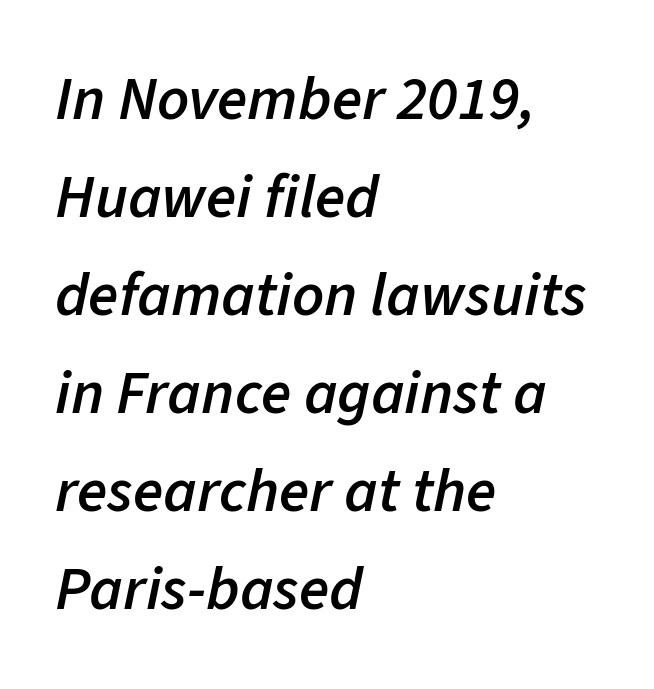
Q: Is the text bold? A: Semi-bold.
Q: Is the text italic (slanted)? A: Yes, it leans right by about 11 degrees.
Q: Is the text underlined? A: No.
Q: How is the paragraph aligned? A: Left-aligned.
Q: Is the spacing between letters normal or unusually wide? A: Normal.
Q: Is the spacing between lines tight, normal or loose? A: Normal.
Q: Width (condensed, normal, or wide)? A: Normal.
Q: Stroke contrast? A: Low.
Q: x-height? A: Medium.
Q: Monospaced? A: No.
